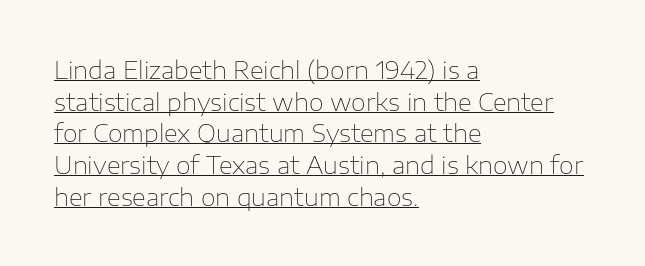
The image shows 24 px text type, upright; set left-aligned, normal line spacing (1.32x), normal letter spacing, underlined.
